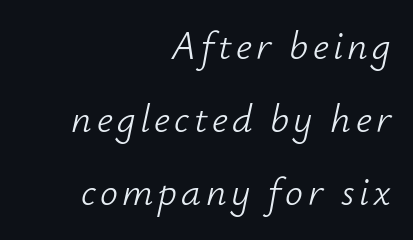
Plain, unruled lines of type. The text block is weighted toward the right margin, trailing off unevenly leftward. Notice how the stems are inclined rather than vertical — that's the hallmark of italics. A quiet, ordinary-to-light weight characterises the typeface. The rendering uses natural spacing where letterforms have individual widths.
